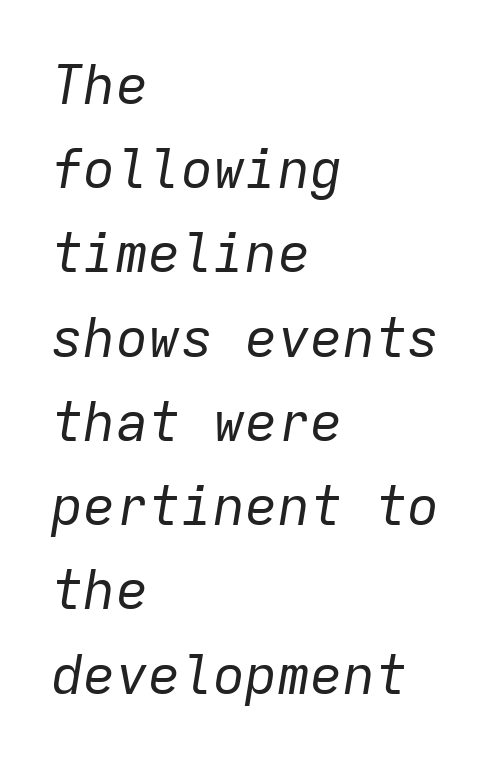
The glyphs are unaccompanied by any horizontal stroke below them. The letters march in equal steps, a hallmark of fixed-pitch type. Is the type slanted? Yes — the strokes lean at a clear angle. These lines stack with their left ends in a neat column. No letter is thick-stroked: the sample isn't bold. Does extra space separate the letters? No, they use regular spacing.
